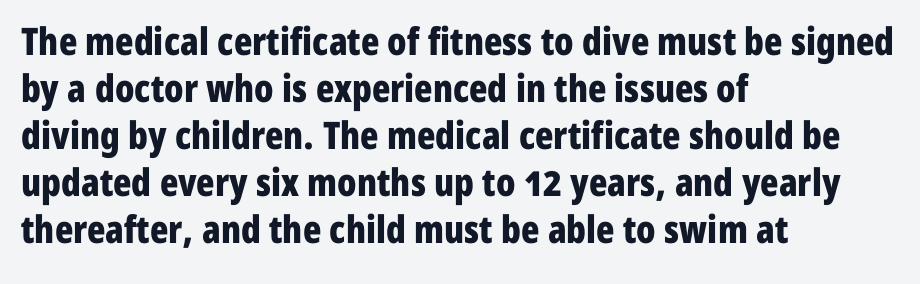
Tall strokes in this sample are plumb rather than angled. What stands out about the letter spacing? Nothing — it is the standard amount. The text block is weighted toward the left margin, trailing off unevenly rightward. Compared with an ordinary text face, these strokes are far heavier — a full bold.
